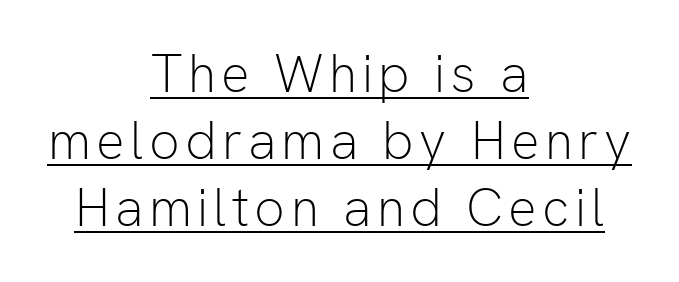
{"serif": "no", "italic": "no", "bold": "no", "weight": "light", "width": "normal", "stroke_contrast": "low", "x_height": "medium", "monospaced": "no", "underline": "yes", "align": "center", "line_spacing": "normal", "line_spacing_ratio": 1.26, "glyph_px": 53}
